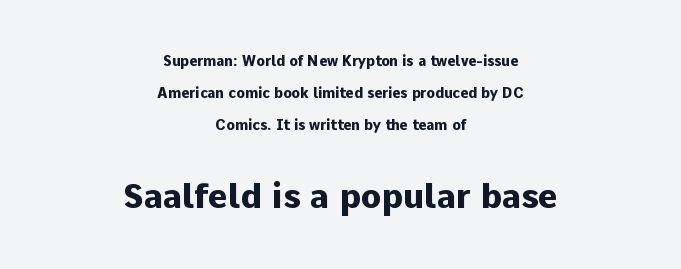
The glyphs have the mass of a bold cut. This is sans-serif lettering, the kind often seen on screens and signage. No italicization has been applied; the sample stays upright. The passage shown is typed in a proportional face where columns would drift. These lines stack symmetrically, like a column narrowing and widening about its center.
